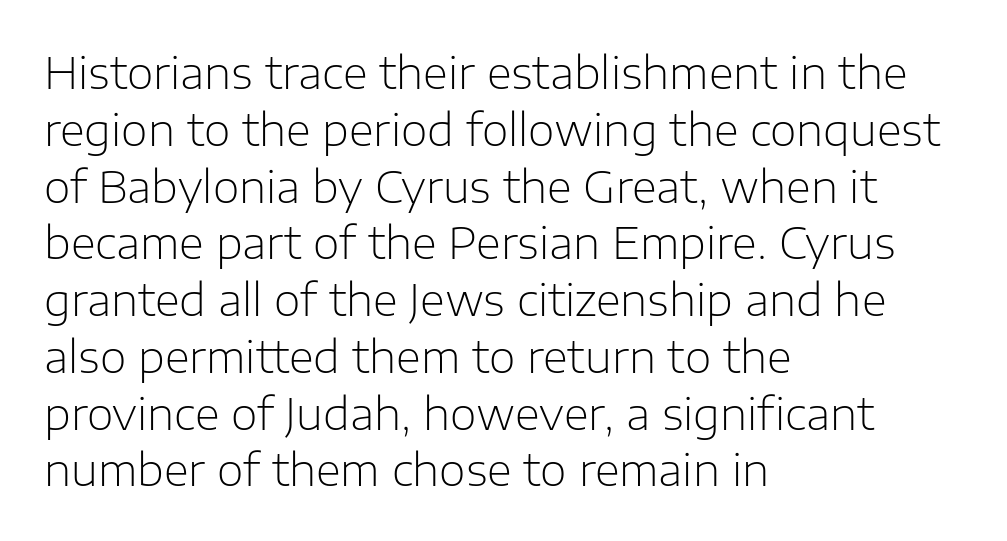
The foot of each line stays bare and open. Do the characters align in a grid? No, the font is proportional. The paragraph shown leans on its left margin. Weight: in the light-to-regular range.
